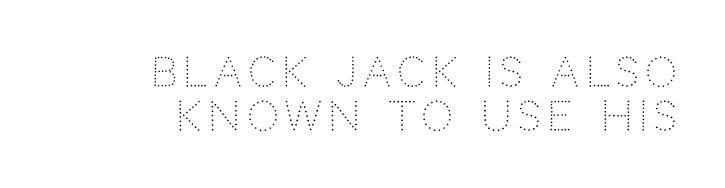
{"serif": "no", "italic": "no", "bold": "no", "weight": "light", "width": "normal", "stroke_contrast": "low", "x_height": "large", "monospaced": "no", "underline": "no", "align": "right", "line_spacing": "tight", "line_spacing_ratio": 1.1, "glyph_px": 40}
